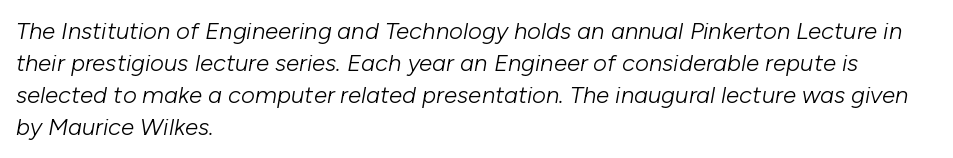
The image shows 24 px text type, italic (leaning right); set left-aligned, normal line spacing (1.34x), normal letter spacing, not underlined.
